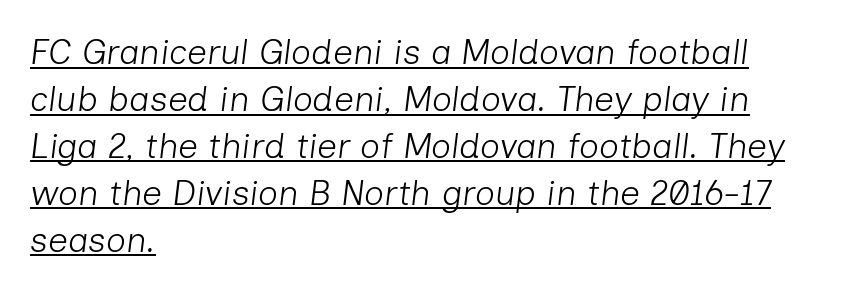
Q: Is the text bold? A: No.
Q: Is the text italic (slanted)? A: Yes, it leans right by about 7 degrees.
Q: Is the text underlined? A: Yes.
Q: How is the paragraph aligned? A: Left-aligned.
Q: Is the spacing between letters normal or unusually wide? A: Normal.
Q: Is the spacing between lines tight, normal or loose? A: Normal.
Q: Width (condensed, normal, or wide)? A: Normal.
Q: Stroke contrast? A: Low.
Q: x-height? A: Medium.
Q: Monospaced? A: No.
